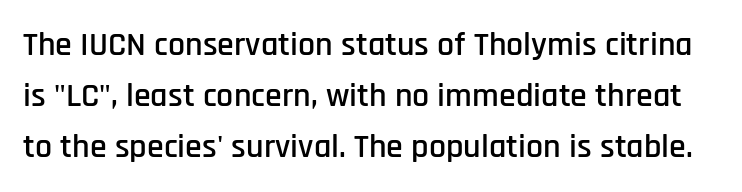
Q: Is the text italic (slanted)? A: No, it is upright.
Q: Is the typeface a serif or a sans-serif typeface? A: Sans-serif.
Q: Is the text underlined? A: No.
Q: Is the spacing between letters normal or unusually wide? A: Normal.
Q: Is the spacing between lines tight, normal or loose? A: Normal.
Q: Width (condensed, normal, or wide)? A: Condensed.
Q: Stroke contrast? A: Low.
Q: x-height? A: Large.
Q: Monospaced? A: No.
